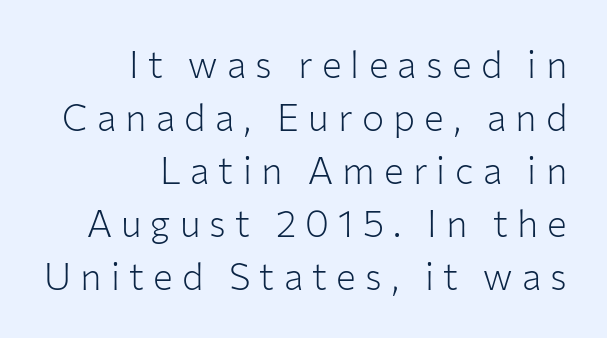
On a weight scale, this lands at 450 or below. Each letter keeps its own natural width here, so spacing adapts to shape. Baseline-to-baseline distance is the conventional proportion of letter height. The words here are not underlined. Does the lettering tilt? It doesn't — this is upright.
